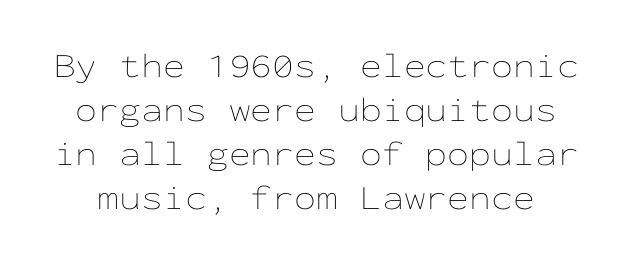
The image shows 35 px thin, wide type, upright, monospaced; set normal line spacing (1.26x), normal letter spacing, not underlined; low stroke contrast and a medium x-height.
